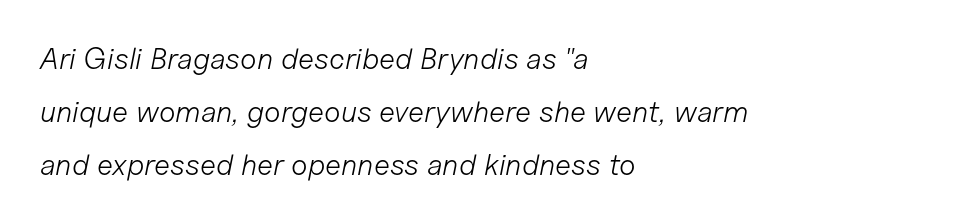
{"italic": "yes", "lean": "right", "slant_degrees": 11, "bold": "no", "weight": "light", "width": "normal", "stroke_contrast": "low", "x_height": "medium", "monospaced": "no", "underline": "no", "align": "left", "line_spacing_ratio": 1.77, "letter_spacing": "normal", "letter_spacing_em": 0.0, "glyph_px": 30}
